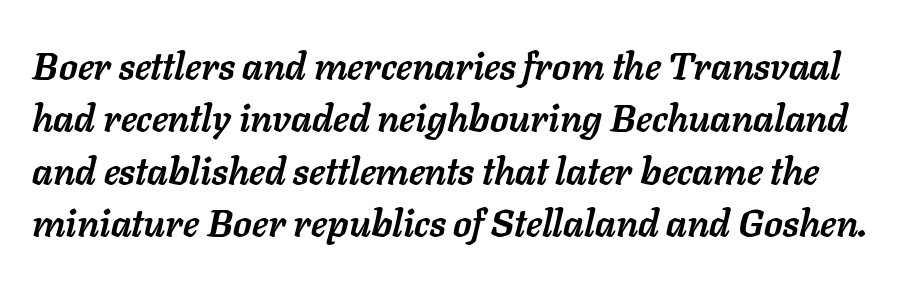
The image shows 38 px semibold type, italic (leaning right); set normal line spacing (1.38x), normal letter spacing, not underlined; low stroke contrast and a medium x-height.
